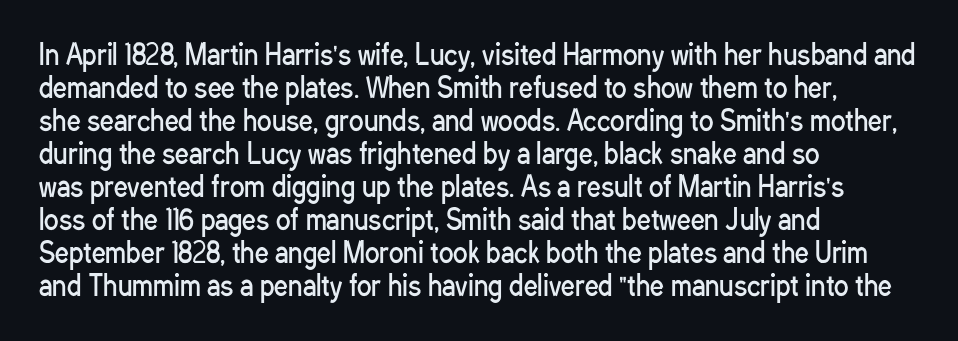
The image shows 27 px text type, upright; set left-aligned, line spacing 1.22x, normal letter spacing, not underlined.
